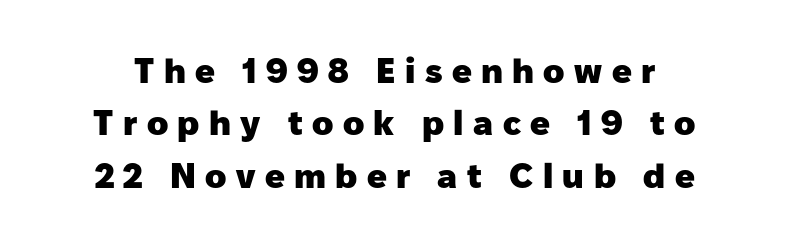
The image shows 35 px heavy sans-serif type, upright; set normal line spacing (1.5x), unusually wide letter spacing (+0.27 em), not underlined; low stroke contrast and a medium x-height.
